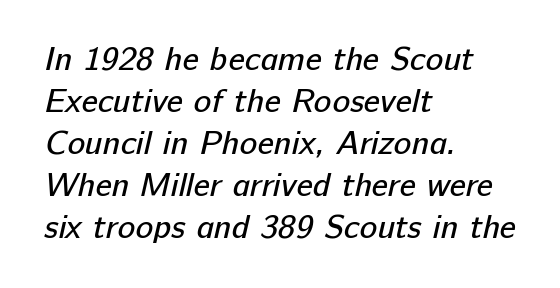
Q: Is the text bold? A: No.
Q: Is the typeface a serif or a sans-serif typeface? A: Sans-serif.
Q: Is the text underlined? A: No.
Q: How is the paragraph aligned? A: Left-aligned.
Q: Is the spacing between letters normal or unusually wide? A: Normal.
Q: Is the spacing between lines tight, normal or loose? A: Normal.
Q: Width (condensed, normal, or wide)? A: Normal.
Q: Stroke contrast? A: Low.
Q: x-height? A: Medium.
Q: Monospaced? A: No.
